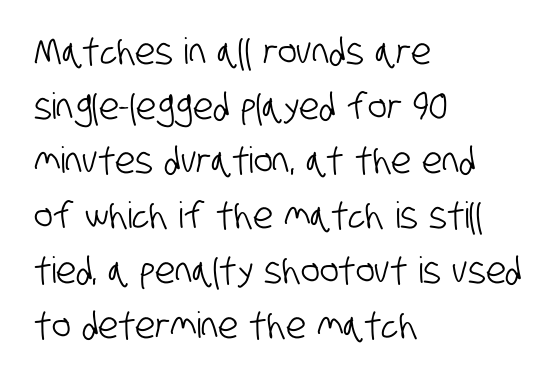
Has an underline been added? It has not. Where is the straight margin? On the left. Spacing between characters is what you'd get straight out of the box. Varying glyph widths throughout — classic text-font behaviour.
